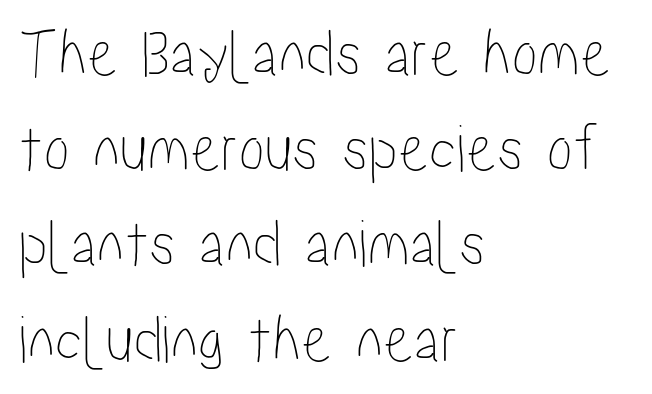
The image shows 69 px condensed type, upright; set left-aligned, normal line spacing (1.38x), normal letter spacing, not underlined; low stroke contrast and a medium x-height.
